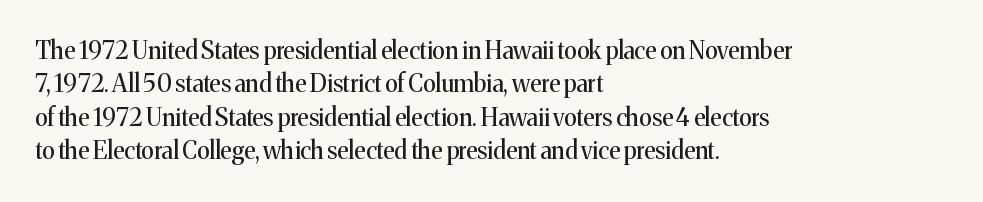
The image shows 24 px text type, upright; set left-aligned, normal line spacing (1.39x), normal letter spacing, not underlined.
